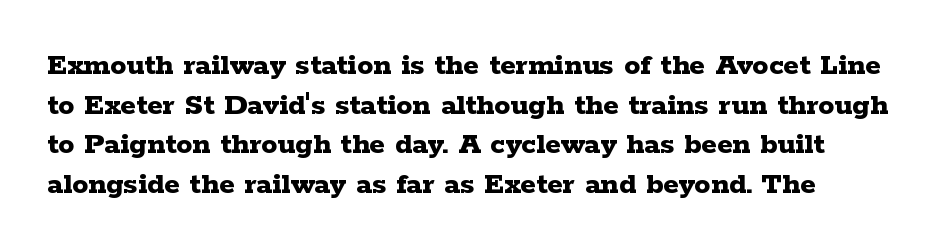
The image shows 32 px bold, wide serif type, upright; set line spacing 1.24x, normal letter spacing, not underlined; low stroke contrast and a medium x-height.
